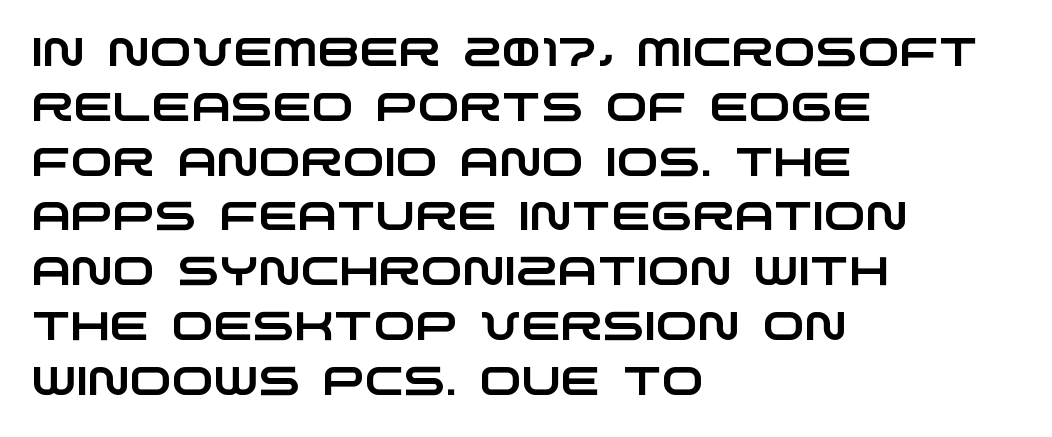
Letters rest on an invisible, unmarked baseline. This is sans-serif lettering, the kind often seen on screens and signage. These lines are set flush left with a ragged right edge. Tracking here is standard; glyphs follow each other at the usual distance. This sample keeps an unexceptional amount of space between lines.
